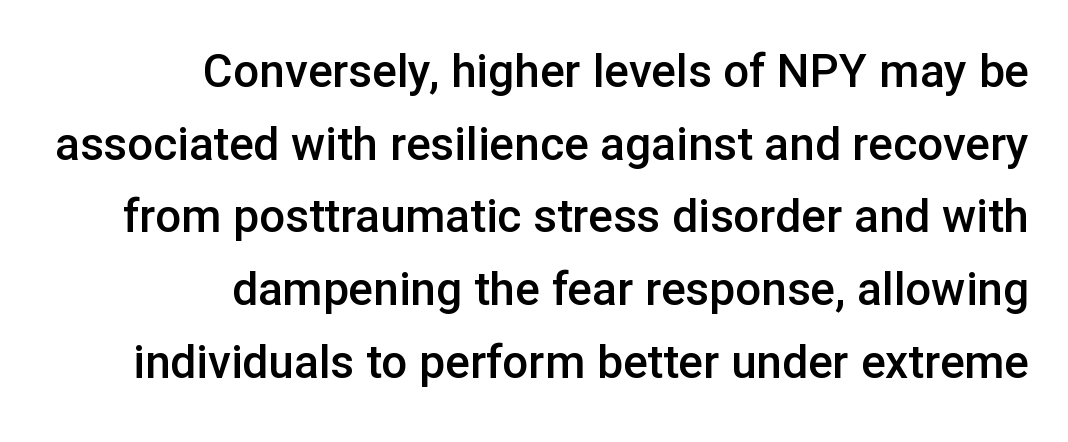
{"serif": "no", "italic": "no", "bold": "semi", "weight": "semibold", "width": "normal", "stroke_contrast": "low", "x_height": "medium", "monospaced": "no", "underline": "no", "align": "right", "line_spacing": "normal", "line_spacing_ratio": 1.58, "letter_spacing": "normal", "letter_spacing_em": 0.0, "glyph_px": 46}
